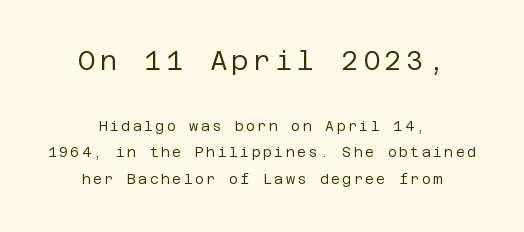
This rendering features lettering with no underline. Ascenders rise straight up at ninety degrees. Which chunk is bigger? The first one — the top block dwarfs the bottom. Weight class: somewhere from thin through regular.
